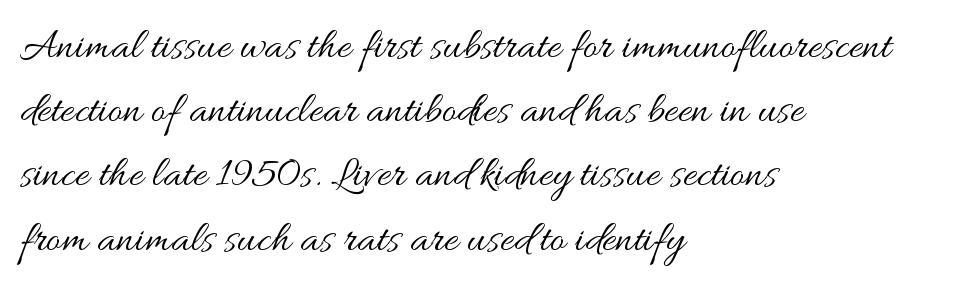
Left-aligned paragraph, ragged on the right. Nobody touched the tracking dial on this one. Does the leading feel generous? No, just average. The weight tops out at a normal text grade.
